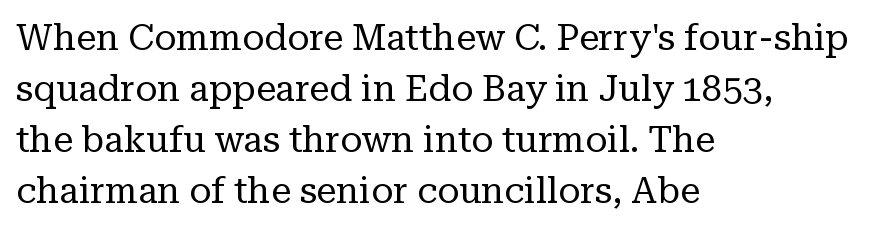
Layout note: lines flush left. Check under the words: just untouched page. The glyphs in this specimen are seriffed. When letters stand straight like this, we call the style roman or upright.
